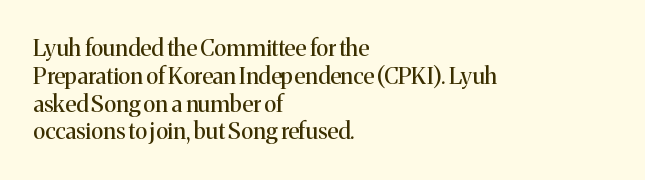
{"italic": "no", "bold": "no", "underline": "no", "align": "left", "line_spacing_ratio": 1.21, "letter_spacing": "normal", "letter_spacing_em": 0.0, "glyph_px": 23}
